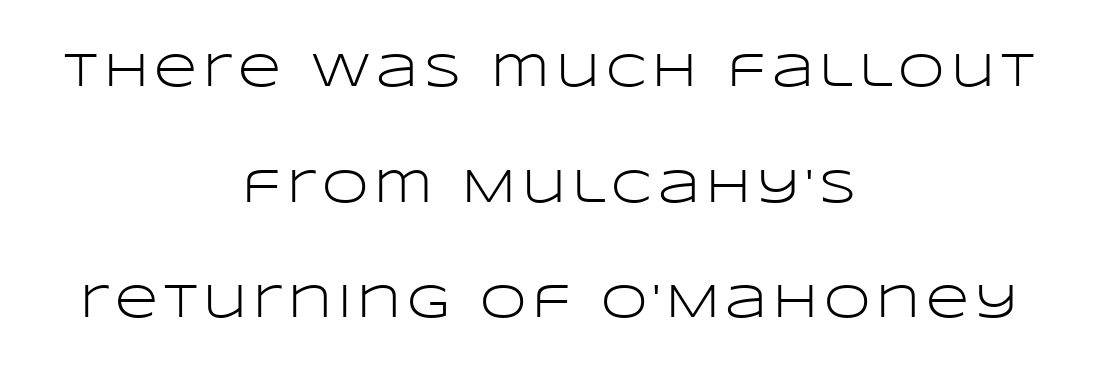
{"serif": "no", "italic": "no", "bold": "no", "weight": "light", "width": "wide", "stroke_contrast": "low", "x_height": "large", "monospaced": "no", "underline": "no", "align": "center", "line_spacing": "loose", "line_spacing_ratio": 2.46, "glyph_px": 47}
